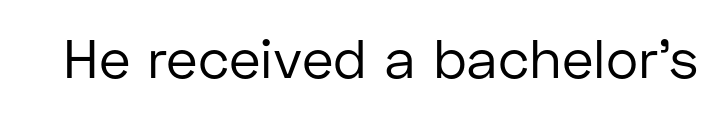
A typesetter would call this proportional, since set widths differ per character. The font sits on the lighter half of the weight spectrum, regular included. Italic? Not at all — the glyphs are vertical. Clear beneath every line of the passage. The letters sit at their default tracking, neither squeezed nor spread. This sample uses a sans-serif face.
